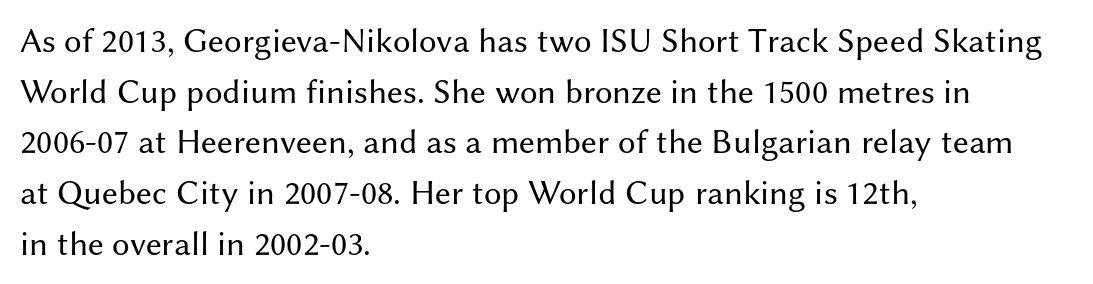
Q: Is the text bold? A: No.
Q: Is the text italic (slanted)? A: No, it is upright.
Q: Is the typeface a serif or a sans-serif typeface? A: Sans-serif.
Q: Is the text underlined? A: No.
Q: How is the paragraph aligned? A: Left-aligned.
Q: Is the spacing between letters normal or unusually wide? A: Normal.
Q: Is the spacing between lines tight, normal or loose? A: Normal.
Q: Width (condensed, normal, or wide)? A: Normal.
Q: Stroke contrast? A: Medium.
Q: x-height? A: Medium.
Q: Monospaced? A: No.
